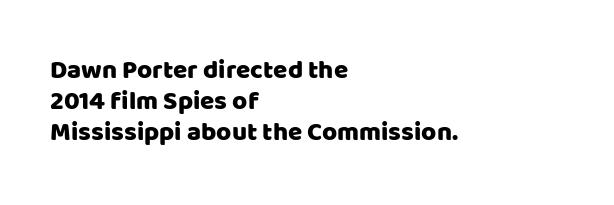
Is the letter spacing exaggerated? No — it looks like the ordinary default. Alignment: flush left. Does the lettering tilt? It doesn't — this is upright. This rendering features lettering with no underline.
